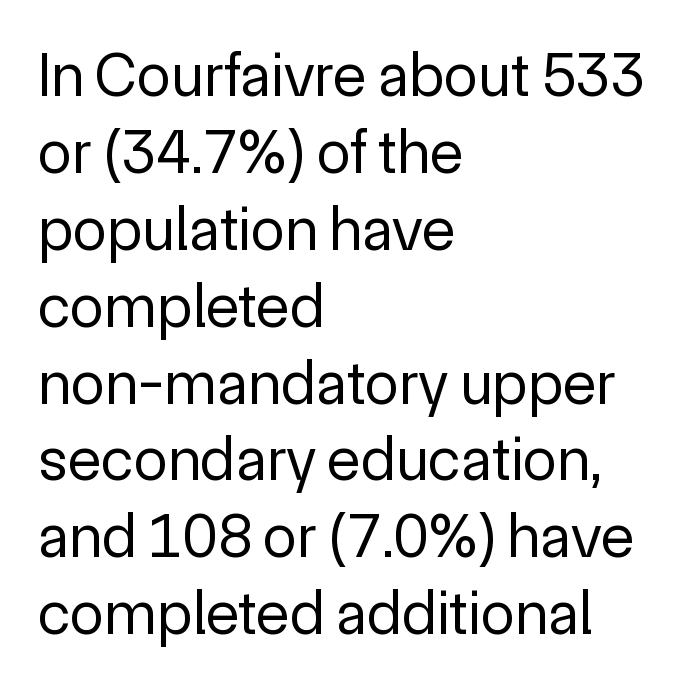
Here the glyphs are tracked normally, forming tight word shapes. The glyphs in this specimen are sans serif. Is the block centered? No — it sits flush against the left margin. Do the characters align in a grid? No, the font is proportional. Tall strokes in this sample are plumb rather than angled.
